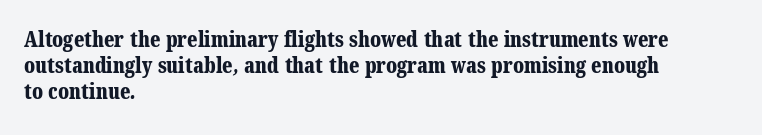
Standard letterfit; no display-style spreading of the glyphs. Look at the stroke-to-counter ratio: heavy, a bold. This rendering uses left alignment, leaving the right contour irregular. The gap between lines stays unmarked.
